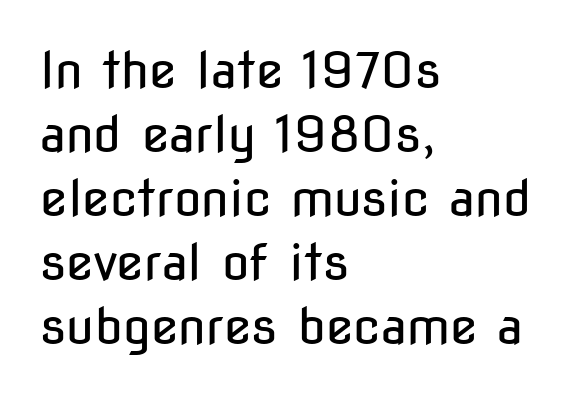
Q: Is the text bold? A: No.
Q: Is the text italic (slanted)? A: No, it is upright.
Q: Is the typeface a serif or a sans-serif typeface? A: Sans-serif.
Q: Is the text underlined? A: No.
Q: How is the paragraph aligned? A: Left-aligned.
Q: Is the spacing between letters normal or unusually wide? A: Normal.
Q: Is the spacing between lines tight, normal or loose? A: Normal.
Q: Width (condensed, normal, or wide)? A: Condensed.
Q: Stroke contrast? A: Low.
Q: x-height? A: Medium.
Q: Monospaced? A: No.
